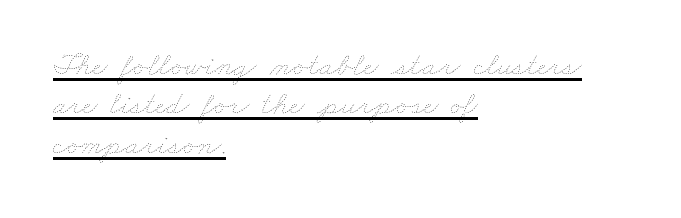
The image shows 32 px thin, wide type; set left-aligned, line spacing 1.23x, normal letter spacing, underlined; low stroke contrast and a small x-height.
